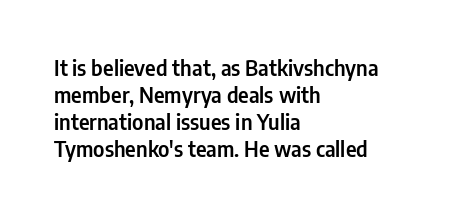
No word sits above an underline. Rendered with straight, roman letterforms. A typesetter would call this leading conventional body-copy spacing. Nothing unusual about the tracking: characters are spaced as the font intends. Line starts are locked; line ends wander.
